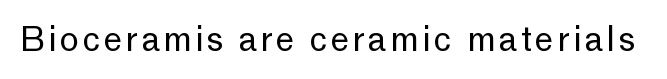
Varying glyph widths throughout — classic text-font behaviour. Nope, not italic — everything's standing straight. The font sits on the lighter half of the weight spectrum, regular included. Stroke terminals: plain, sans-serif.
